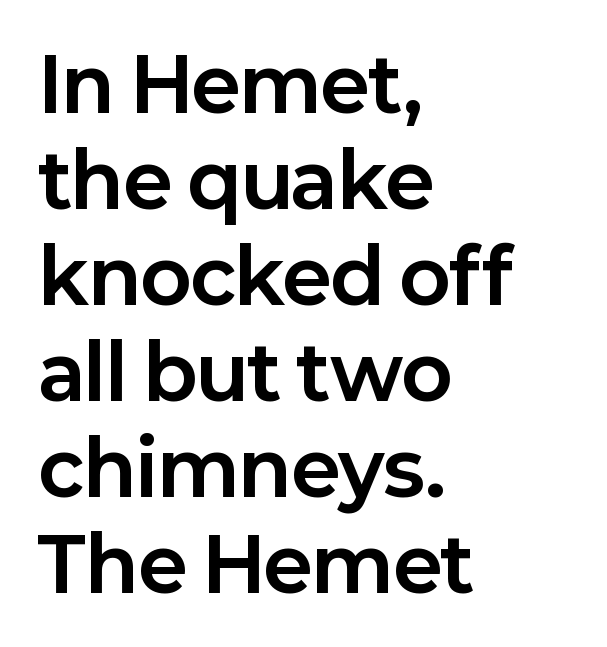
Q: Is the text bold? A: Yes.
Q: Is the text italic (slanted)? A: No, it is upright.
Q: Is the typeface a serif or a sans-serif typeface? A: Sans-serif.
Q: Is the text underlined? A: No.
Q: How is the paragraph aligned? A: Left-aligned.
Q: Is the spacing between letters normal or unusually wide? A: Normal.
Q: Is the spacing between lines tight, normal or loose? A: Normal.
Q: Width (condensed, normal, or wide)? A: Normal.
Q: Stroke contrast? A: Low.
Q: x-height? A: Medium.
Q: Monospaced? A: No.
